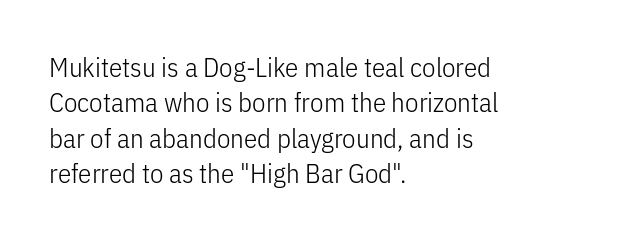
Line beginnings align vertically; line endings do not. The typography opts for an upright posture over an oblique one. Baseline-to-baseline distance is the conventional proportion of letter height. The characters are drawn with everyday or finer stroke widths. Here the glyphs are tracked normally, forming tight word shapes.
